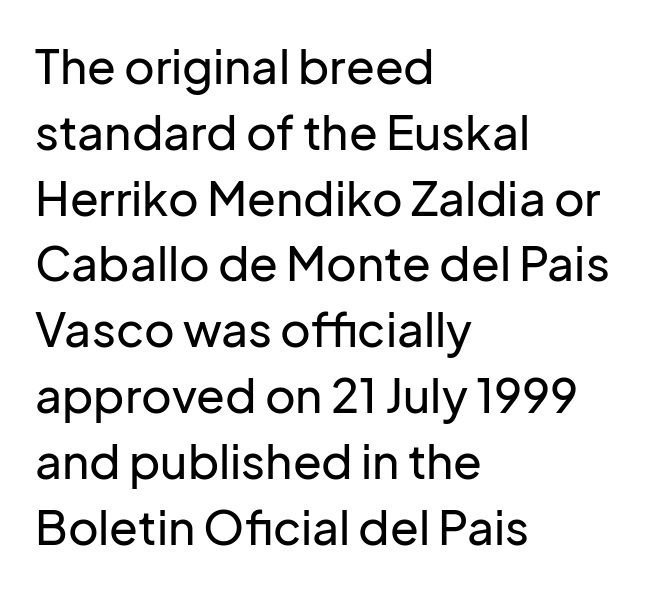
{"serif": "no", "italic": "no", "width": "normal", "stroke_contrast": "low", "x_height": "medium", "monospaced": "no", "underline": "no", "align": "left", "line_spacing": "normal", "line_spacing_ratio": 1.4, "letter_spacing": "normal", "letter_spacing_em": 0.0, "glyph_px": 47}
